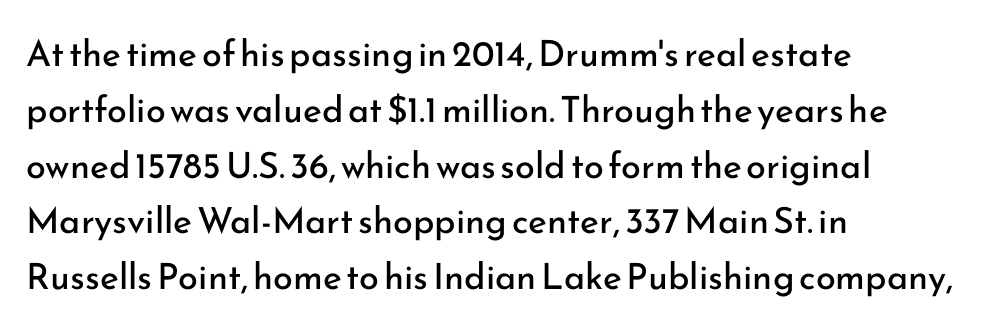
The image shows 36 px regular-weight sans-serif type, upright; set left-aligned, normal line spacing (1.55x), normal letter spacing, not underlined; low stroke contrast and a small x-height.
